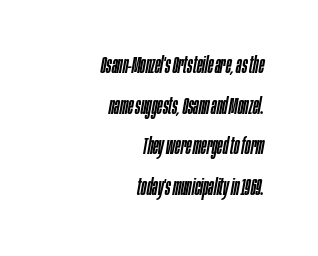
The image shows 23 px text type, italic (leaning right); set right-aligned, line spacing 1.77x, normal letter spacing, not underlined.
